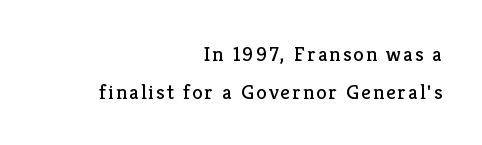
Q: Is the text bold? A: No.
Q: Is the text italic (slanted)? A: No, it is upright.
Q: Is the text underlined? A: No.
Q: How is the paragraph aligned? A: Right-aligned.
